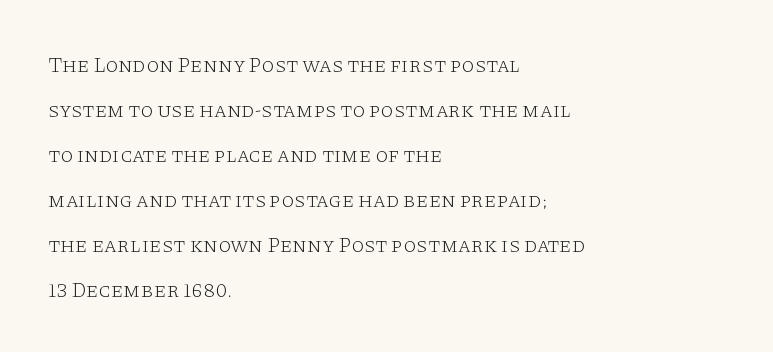
The face used here is rendered with its standard letterfit. Unbolded letterforms with no extra heft. The designer dialed line spacing up above the default. The font's upright variant was chosen for this text.
